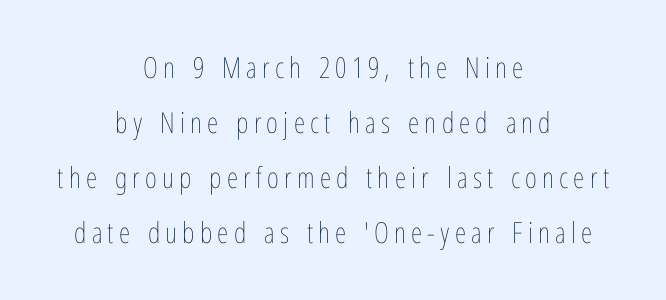
The image shows 29 px thin, condensed type, upright; set centered, loose line spacing (1.9x), not underlined; low stroke contrast and a medium x-height.
